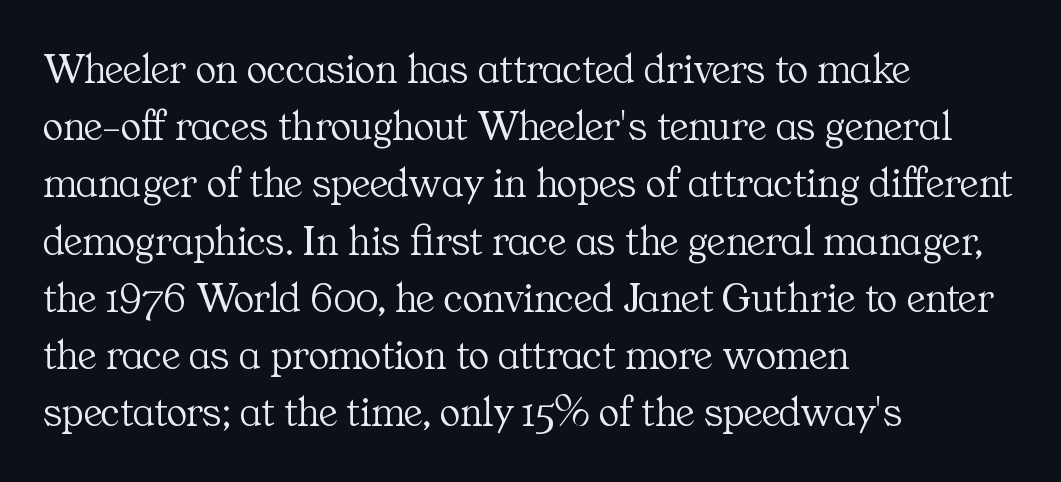
{"serif": "yes", "italic": "no", "bold": "no", "weight": "light", "width": "normal", "stroke_contrast": "medium", "x_height": "medium", "monospaced": "no", "underline": "no", "align": "left", "line_spacing": "normal", "line_spacing_ratio": 1.33, "letter_spacing": "normal", "letter_spacing_em": 0.0, "glyph_px": 43}
